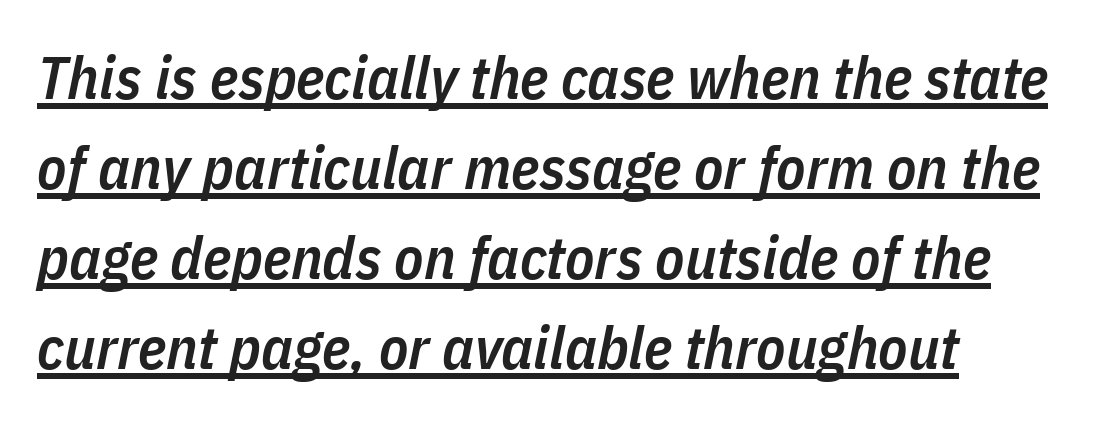
Italic: yes, the glyphs are oblique. Check the space under the baseline: a stroke is drawn there. Leading: standard. Varying glyph widths throughout — classic text-font behaviour.
